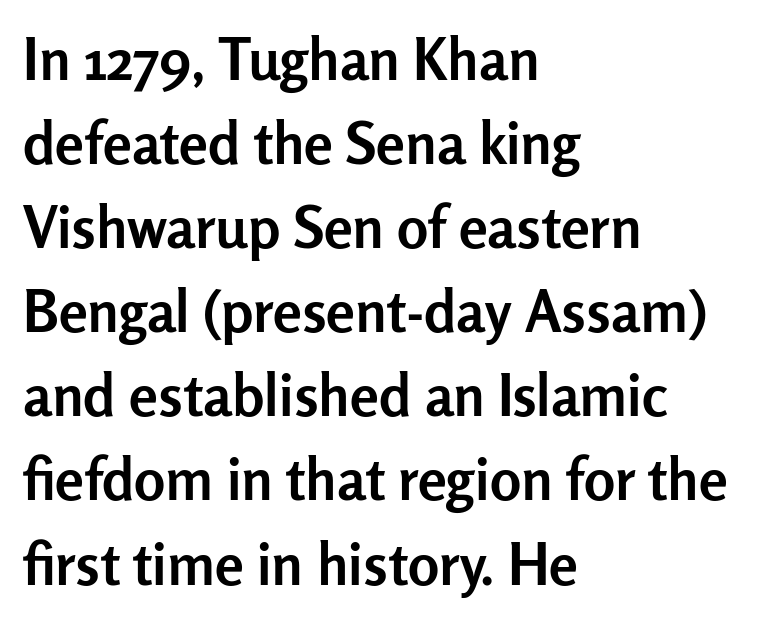
Which margin do the lines hug? The left one — the right edge is uneven. Successive baselines arrive at the customary interval. Compared with typical body copy, the letter spacing here is the same. Do the characters align in a grid? No, the font is proportional. On the weight axis this lands at bold, roughly 700. These lines were composed using upright roman letters.
